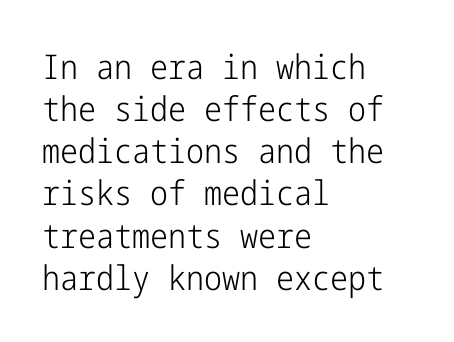
{"serif": "no", "italic": "no", "bold": "no", "weight": "light", "width": "condensed", "stroke_contrast": "low", "x_height": "medium", "underline": "no", "align": "left", "line_spacing_ratio": 1.24, "letter_spacing": "normal", "letter_spacing_em": 0.0, "glyph_px": 34}
